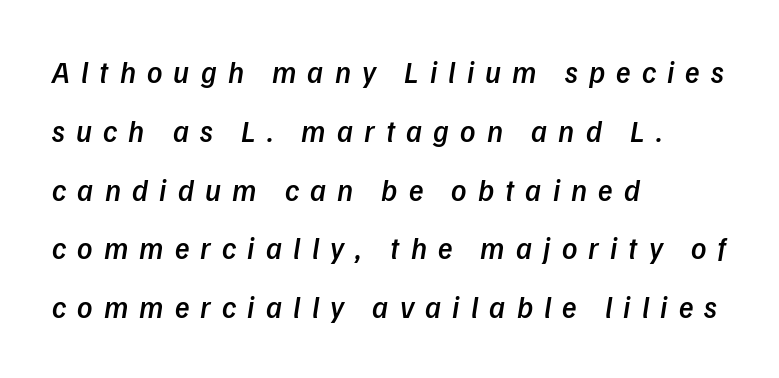
The image shows 30 px semibold type, italic (leaning right); set left-aligned, loose line spacing (1.96x), unusually wide letter spacing (+0.37 em), not underlined; low stroke contrast and a medium x-height.
